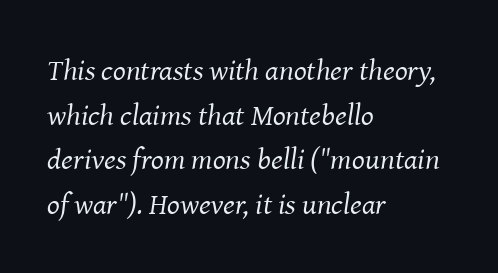
The image shows 30 px regular-weight serif type, italic (leaning right); set left-aligned, normal line spacing (1.49x), normal letter spacing, not underlined; medium stroke contrast and a medium x-height.
